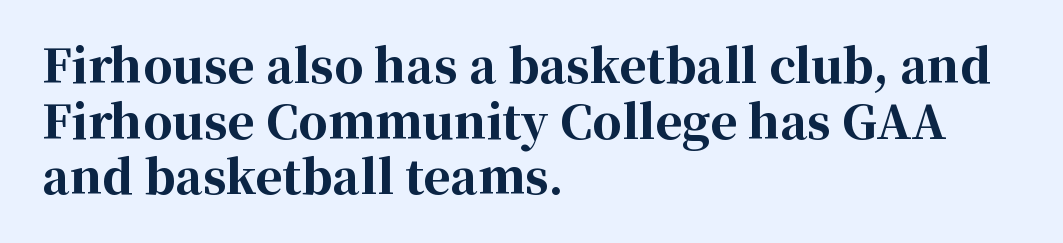
The image shows 46 px bold serif type, upright; set left-aligned, line spacing 1.21x, normal letter spacing, not underlined; high stroke contrast and a medium x-height.
